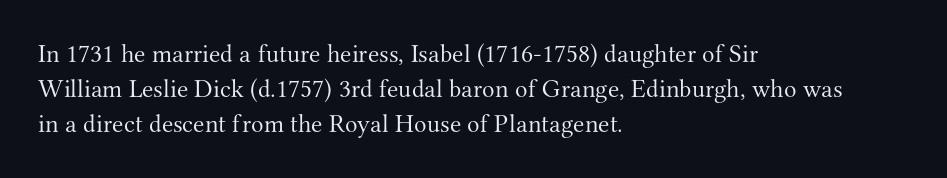
How are the letters spaced? Ordinarily, with no added tracking. Has an underline been added? It has not. Honestly, the row spacing looks completely unremarkable. The font is comparable to plain body text, perhaps lighter. Visually the block forms a straight wall on the left and a jagged coastline on the right.
